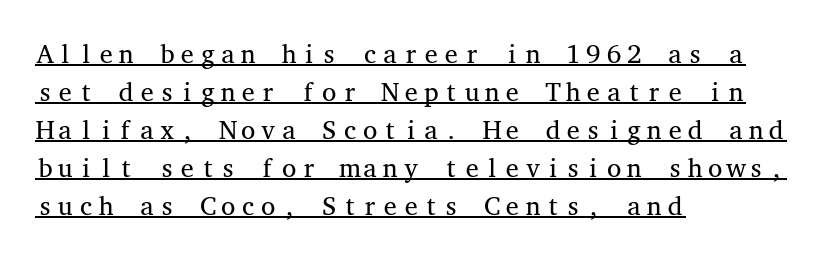
The image shows 26 px text type, upright; set left-aligned, normal line spacing (1.46x), normal letter spacing, underlined.
